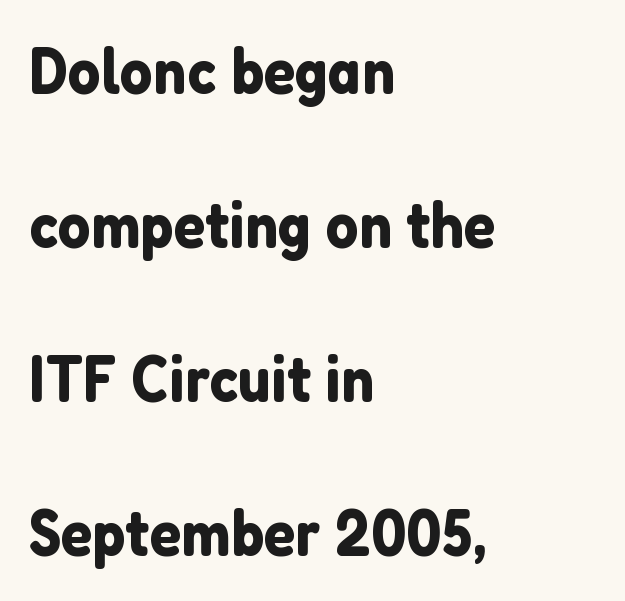
{"serif": "no", "italic": "no", "width": "normal", "stroke_contrast": "low", "x_height": "medium", "monospaced": "no", "underline": "no", "align": "left", "line_spacing": "loose", "line_spacing_ratio": 2.37, "letter_spacing": "normal", "letter_spacing_em": 0.0, "glyph_px": 65}
